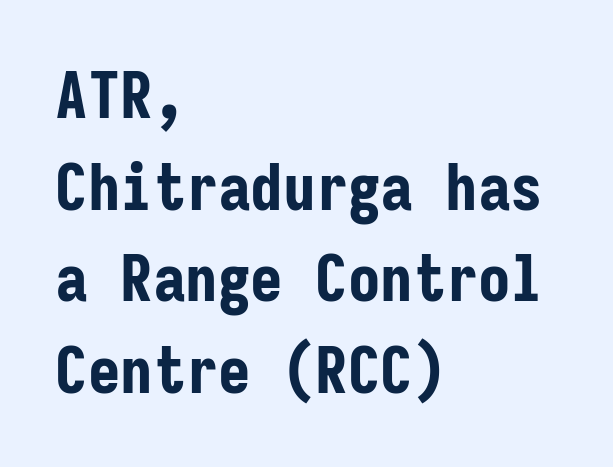
The image shows 65 px bold, condensed sans-serif type, upright, monospaced; set left-aligned, normal line spacing (1.41x), normal letter spacing, not underlined; low stroke contrast and a medium x-height.
